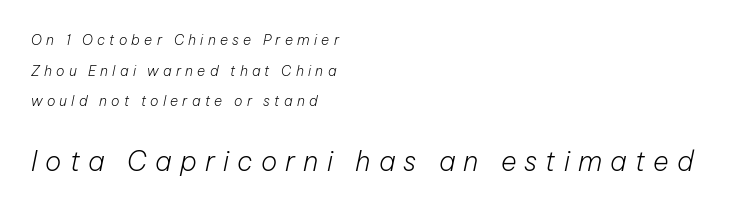
The image shows 27 px text type, italic (leaning right); set left-aligned, loose line spacing (2.18x), unusually wide letter spacing (+0.3 em), not underlined; the second (bottom) block is 1.93x larger.
